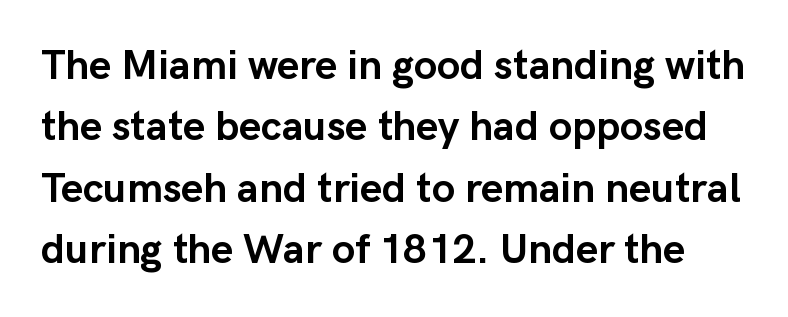
Q: Is the text bold? A: Yes.
Q: Is the text italic (slanted)? A: No, it is upright.
Q: Is the typeface a serif or a sans-serif typeface? A: Sans-serif.
Q: Is the text underlined? A: No.
Q: Is the spacing between letters normal or unusually wide? A: Normal.
Q: Is the spacing between lines tight, normal or loose? A: Normal.
Q: Width (condensed, normal, or wide)? A: Normal.
Q: Stroke contrast? A: Low.
Q: x-height? A: Medium.
Q: Monospaced? A: No.
